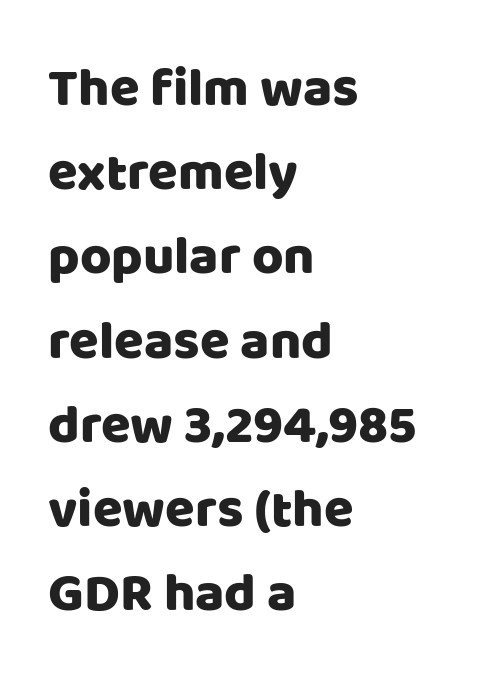
Grotesque or geometric, the face here clearly has no serifs. A typesetter would call this leading conventional body-copy spacing. The gaps between neighbouring characters are ordinary and unremarkable. Ordinary non-slanted type is in use. Glance below the letters and you will spot only blank space. Proportional: the letters do not fall into vertical columns.
